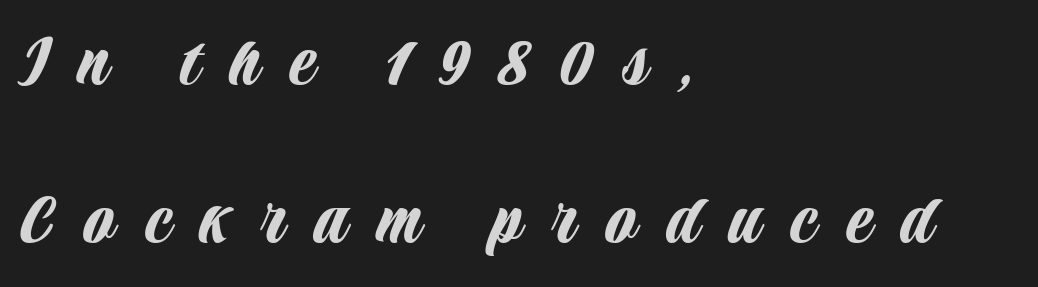
{"serif": "no", "width": "condensed", "stroke_contrast": "low", "x_height": "large", "monospaced": "no", "underline": "no", "align": "left", "line_spacing": "loose", "line_spacing_ratio": 2.02, "letter_spacing": "wide", "letter_spacing_em": 0.38, "glyph_px": 78}
